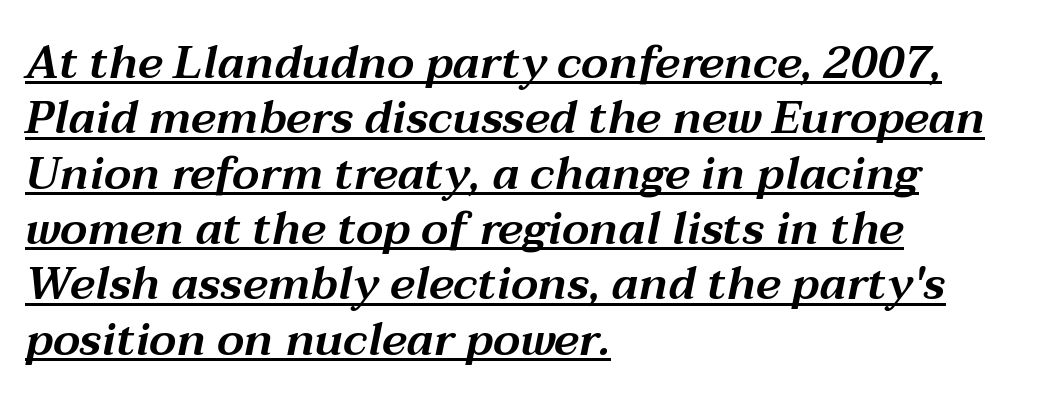
{"italic": "yes", "lean": "right", "slant_degrees": 12, "width": "wide", "stroke_contrast": "medium", "x_height": "medium", "monospaced": "no", "underline": "yes", "align": "left", "line_spacing_ratio": 1.23, "letter_spacing": "normal", "letter_spacing_em": 0.0, "glyph_px": 45}
